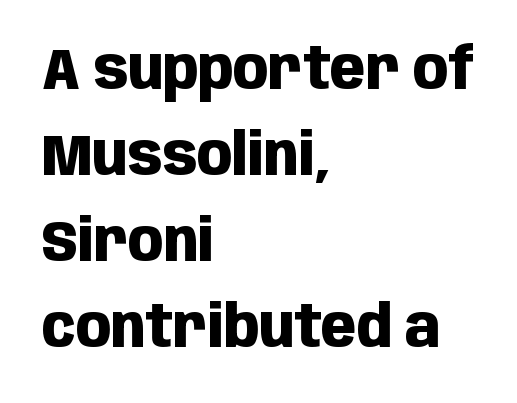
Q: Is the text bold? A: Yes.
Q: Is the text italic (slanted)? A: No, it is upright.
Q: Is the typeface a serif or a sans-serif typeface? A: Sans-serif.
Q: Is the text underlined? A: No.
Q: How is the paragraph aligned? A: Left-aligned.
Q: Is the spacing between letters normal or unusually wide? A: Normal.
Q: Is the spacing between lines tight, normal or loose? A: Normal.
Q: Width (condensed, normal, or wide)? A: Condensed.
Q: Stroke contrast? A: Low.
Q: x-height? A: Large.
Q: Monospaced? A: No.
